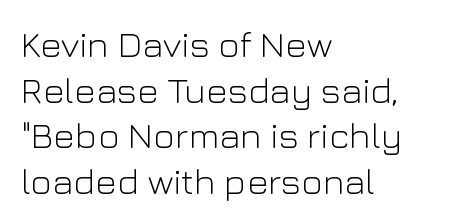
To sum up the face: it is a sans, with no serifs. A typesetter would call this proportional, since set widths differ per character. Caption: standard tracking, unaltered. Does the copy run flush right? No — it runs flush left.
